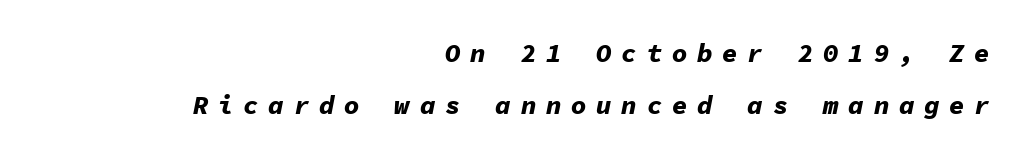
{"italic": "yes", "lean": "right", "slant_degrees": 11, "bold": "yes", "underline": "no", "align": "right", "line_spacing": "loose", "line_spacing_ratio": 2.0, "letter_spacing": "wide", "letter_spacing_em": 0.37, "glyph_px": 26}
